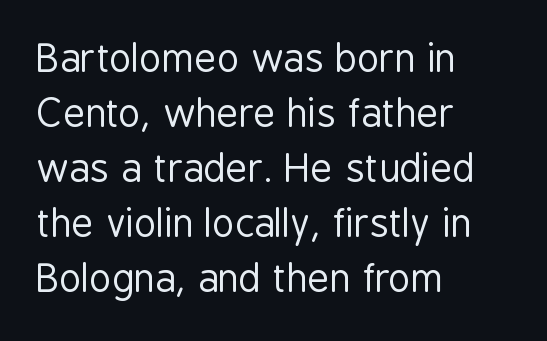
Typographically, this falls in the sans-serif category. Does the leading feel generous? No, just average. Rendered with straight, roman letterforms. Teacher's note: observe the even left margin — that is flush-left alignment. Heft: none added — not bold. Lines of text with bare space underneath.
